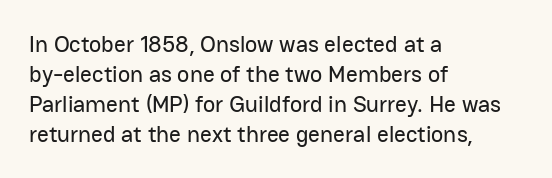
{"italic": "no", "underline": "no", "align": "left", "line_spacing": "normal", "line_spacing_ratio": 1.3, "letter_spacing": "normal", "letter_spacing_em": 0.0, "glyph_px": 23}
